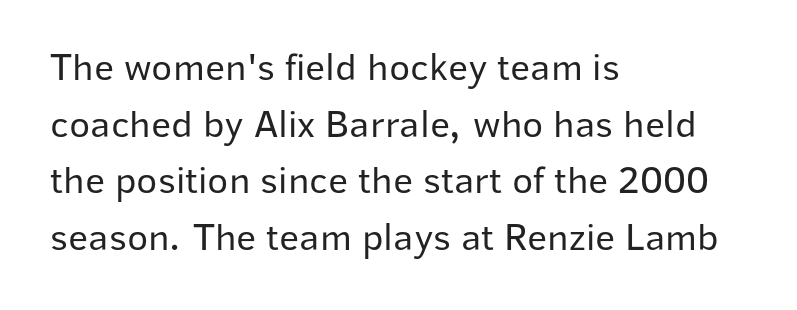
The image shows 39 px regular-weight sans-serif type, upright; set left-aligned, normal line spacing (1.45x), normal letter spacing, not underlined; low stroke contrast and a medium x-height.
